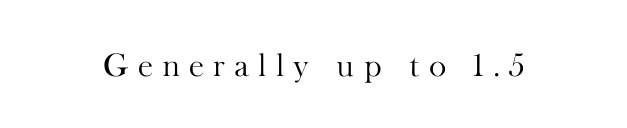
Q: Is the text bold? A: No.
Q: Is the text italic (slanted)? A: No, it is upright.
Q: Is the typeface a serif or a sans-serif typeface? A: Serif.
Q: Is the text underlined? A: No.
Q: Is the spacing between letters normal or unusually wide? A: Unusually wide.
Q: Width (condensed, normal, or wide)? A: Normal.
Q: Stroke contrast? A: High.
Q: x-height? A: Small.
Q: Monospaced? A: No.
